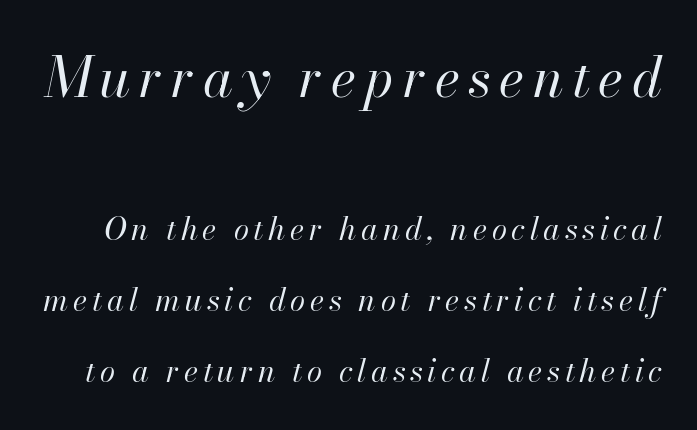
Q: Is the text bold? A: No.
Q: Is the text italic (slanted)? A: Yes, it leans right by about 13 degrees.
Q: Is the text underlined? A: No.
Q: Is the spacing between lines tight, normal or loose? A: Loose.
Q: Which block of text is set in a larger size, the first (top) or the second (bottom)? A: The first (top) one.
Q: Width (condensed, normal, or wide)? A: Normal.
Q: Stroke contrast? A: High.
Q: x-height? A: Small.
Q: Monospaced? A: No.
